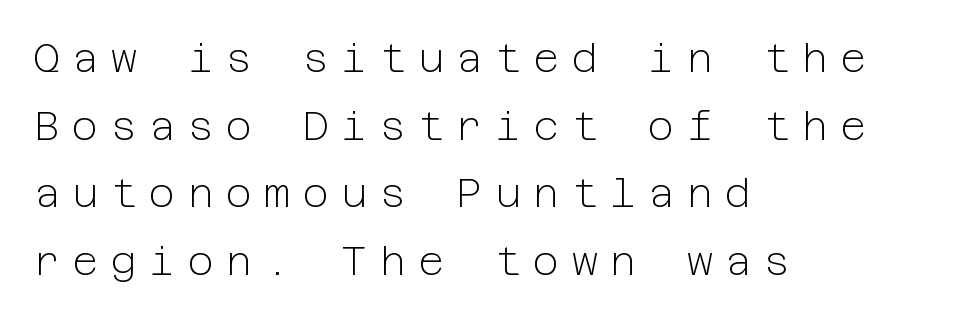
The image shows 40 px light sans-serif type, upright; set left-aligned, normal line spacing (1.69x), unusually wide letter spacing (+0.31 em), not underlined; low stroke contrast and a medium x-height.
